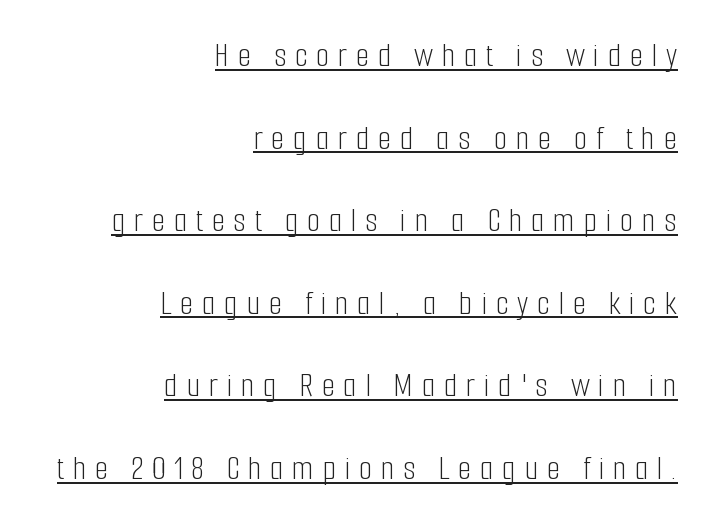
{"serif": "no", "italic": "no", "bold": "no", "weight": "light", "width": "condensed", "stroke_contrast": "low", "x_height": "medium", "monospaced": "no", "underline": "yes", "align": "right", "line_spacing": "loose", "line_spacing_ratio": 2.36, "letter_spacing": "wide", "letter_spacing_em": 0.24, "glyph_px": 35}
